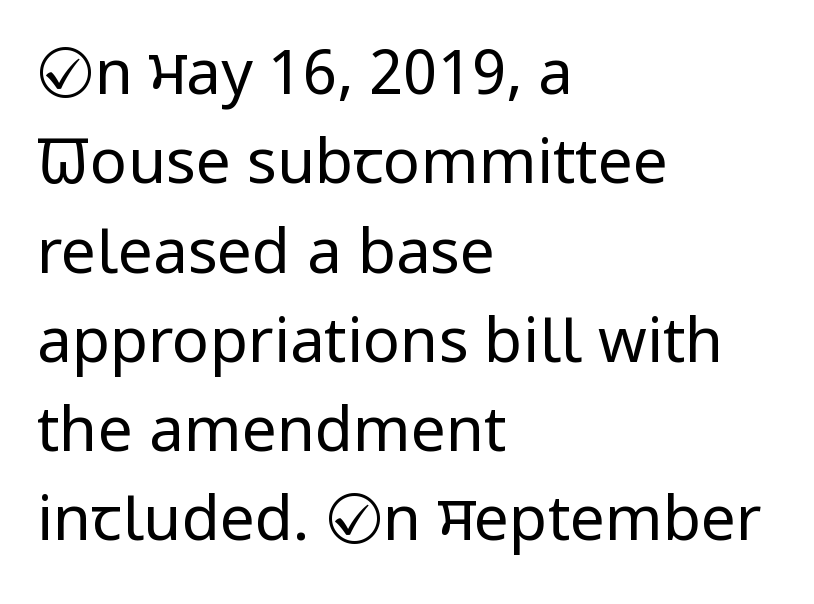
The type family on display is of the sans-serif kind. The passage shown has conventional tracking throughout. Here the designer chose a conventional face with non-uniform glyph widths. The designer left line spacing at the default. A classic flush-left, rag-right setting is used for this passage. The font is comparable to plain body text, perhaps lighter.
